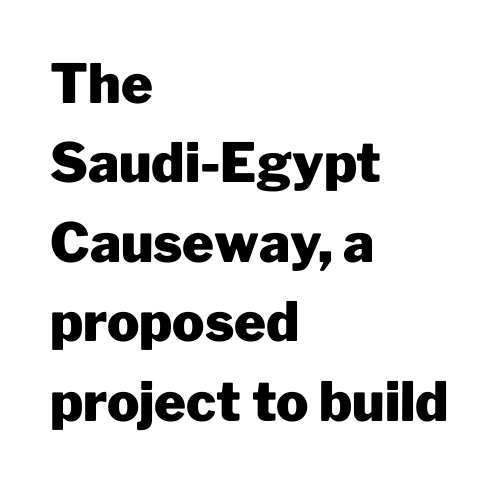
The image shows 54 px heavy sans-serif type, upright; set left-aligned, normal line spacing (1.47x), normal letter spacing, not underlined; low stroke contrast and a medium x-height.
